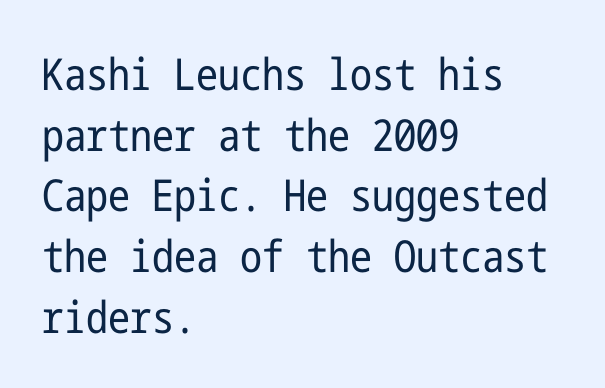
Lines of text with bare space underneath. The weight tops out at a normal text grade. Style check: upright. This sample uses a sans-serif face. The lines in this sample share a left origin and differ only in where they stop. Here the glyphs are tracked normally, forming tight word shapes.
